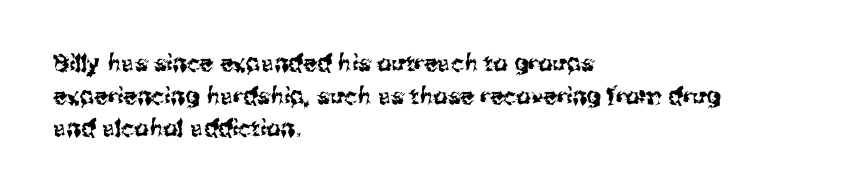
Q: Is the text italic (slanted)? A: No, it is upright.
Q: Is the text underlined? A: No.
Q: How is the paragraph aligned? A: Left-aligned.
Q: Is the spacing between letters normal or unusually wide? A: Normal.
Q: Is the spacing between lines tight, normal or loose? A: Normal.
